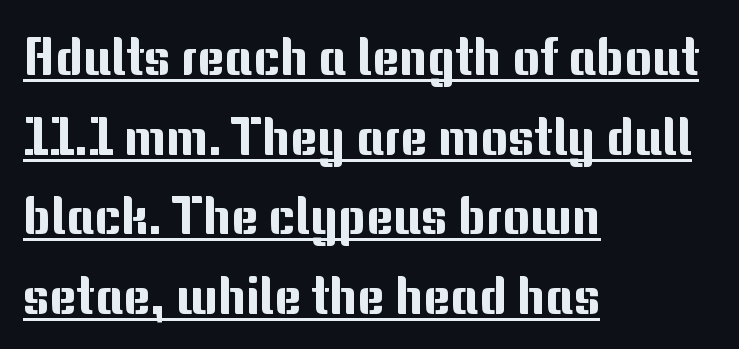
{"serif": "no", "italic": "no", "width": "normal", "stroke_contrast": "medium", "x_height": "medium", "monospaced": "no", "underline": "yes", "align": "left", "line_spacing": "normal", "line_spacing_ratio": 1.53, "letter_spacing": "normal", "letter_spacing_em": 0.0, "glyph_px": 52}
